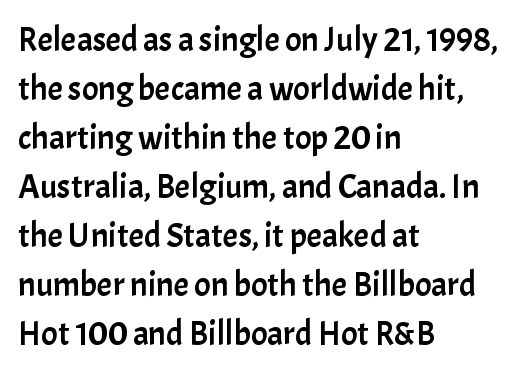
The image shows 34 px sans-serif type, upright; set left-aligned, normal line spacing (1.44x), normal letter spacing, not underlined; low stroke contrast and a medium x-height.
